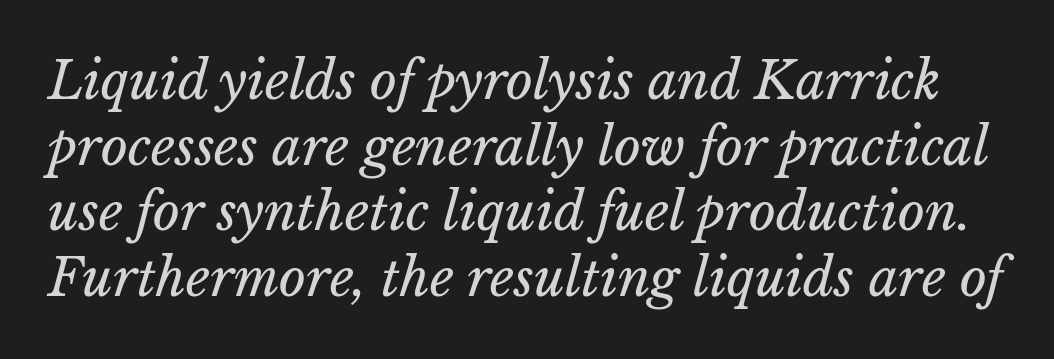
The image shows 52 px regular-weight type, italic (leaning right); set normal line spacing (1.26x), normal letter spacing, not underlined; low stroke contrast and a medium x-height.
